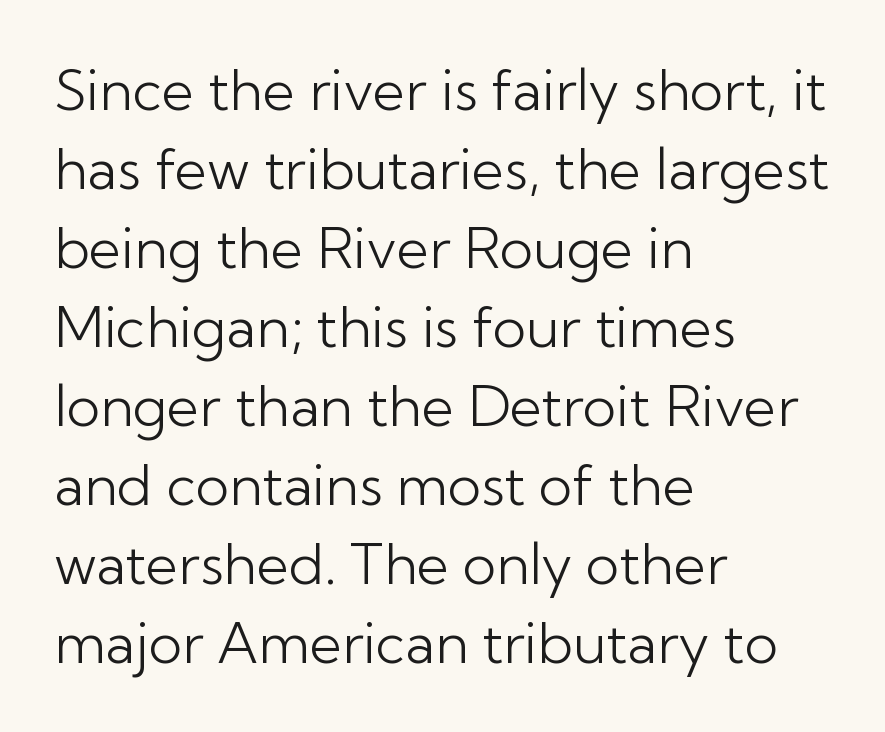
Q: Is the text bold? A: No.
Q: Is the text italic (slanted)? A: No, it is upright.
Q: Is the typeface a serif or a sans-serif typeface? A: Sans-serif.
Q: Is the text underlined? A: No.
Q: How is the paragraph aligned? A: Left-aligned.
Q: Is the spacing between letters normal or unusually wide? A: Normal.
Q: Is the spacing between lines tight, normal or loose? A: Normal.
Q: Width (condensed, normal, or wide)? A: Normal.
Q: Stroke contrast? A: Low.
Q: x-height? A: Medium.
Q: Monospaced? A: No.
